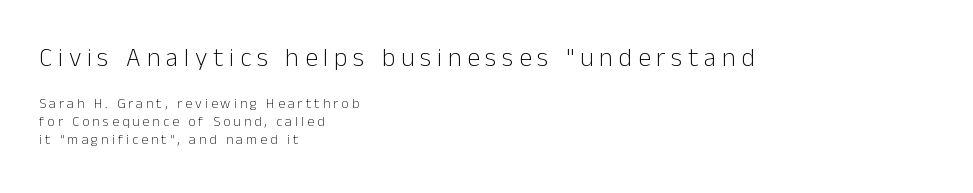
The image shows 26 px text type, upright; set left-aligned, normal line spacing (1.28x), unusually wide letter spacing (+0.22 em), not underlined; the first (top) block is 1.86x larger.
